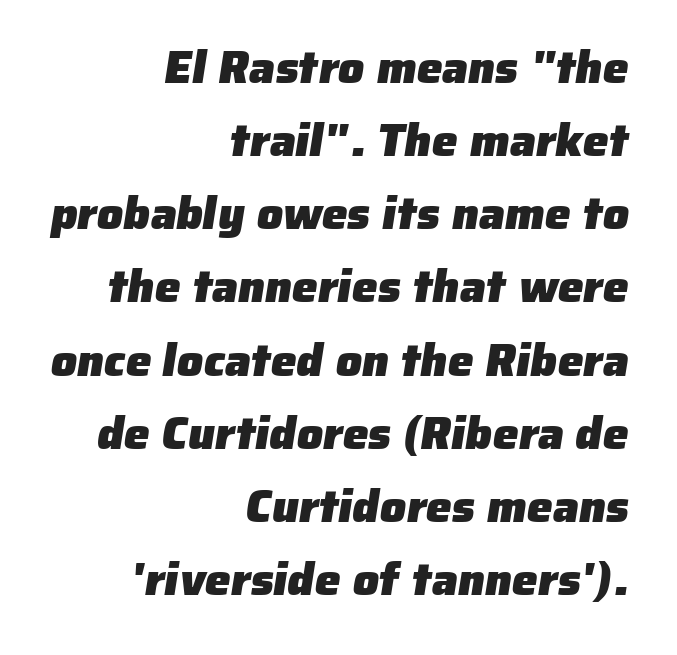
Q: Is the text bold? A: Yes.
Q: Is the typeface a serif or a sans-serif typeface? A: Sans-serif.
Q: Is the text underlined? A: No.
Q: How is the paragraph aligned? A: Right-aligned.
Q: Is the spacing between letters normal or unusually wide? A: Normal.
Q: Is the spacing between lines tight, normal or loose? A: Normal.
Q: Width (condensed, normal, or wide)? A: Normal.
Q: Stroke contrast? A: Low.
Q: x-height? A: Medium.
Q: Monospaced? A: No.
